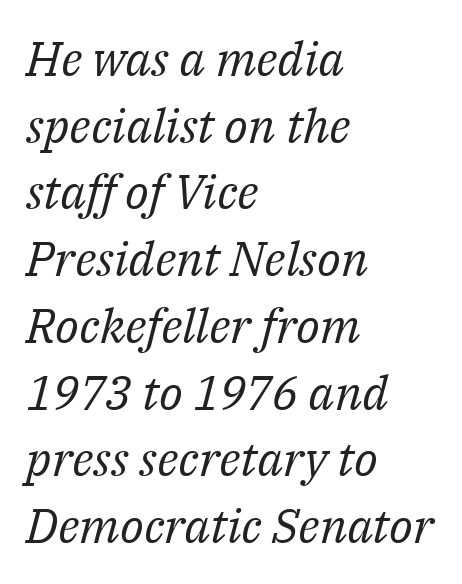
Q: Is the text bold? A: No.
Q: Is the text italic (slanted)? A: Yes, it leans right by about 14 degrees.
Q: Is the typeface a serif or a sans-serif typeface? A: Serif.
Q: Is the text underlined? A: No.
Q: How is the paragraph aligned? A: Left-aligned.
Q: Is the spacing between letters normal or unusually wide? A: Normal.
Q: Is the spacing between lines tight, normal or loose? A: Normal.
Q: Width (condensed, normal, or wide)? A: Normal.
Q: Stroke contrast? A: Medium.
Q: x-height? A: Medium.
Q: Monospaced? A: No.
